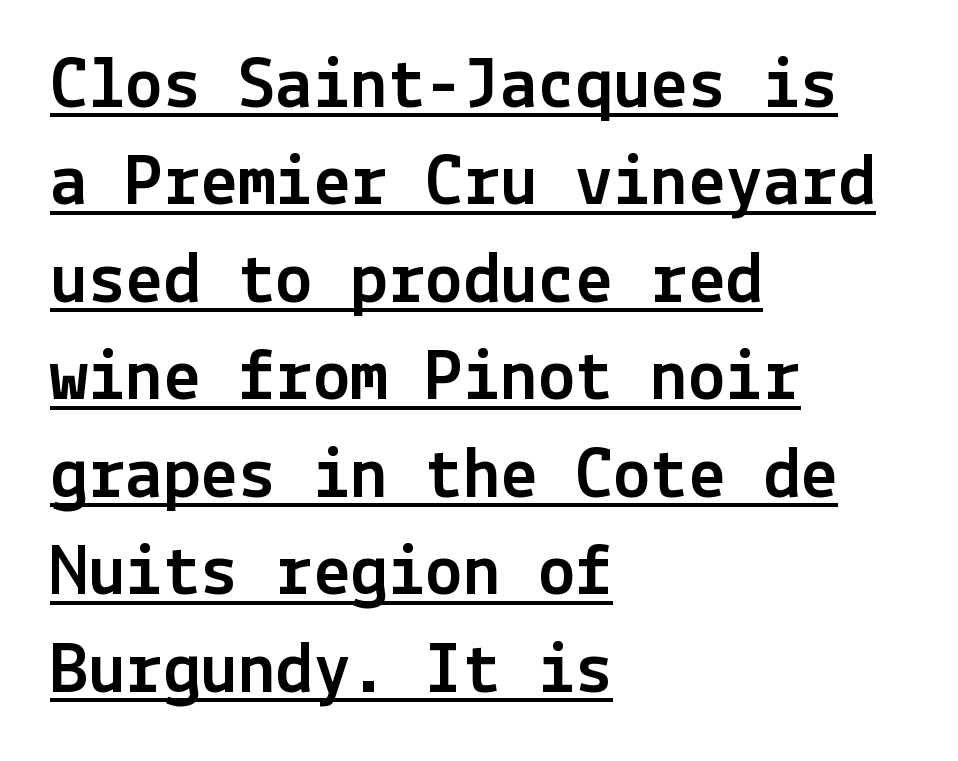
The image shows 75 px sans-serif type, upright; set left-aligned, normal line spacing (1.3x), normal letter spacing, underlined; a medium x-height.
